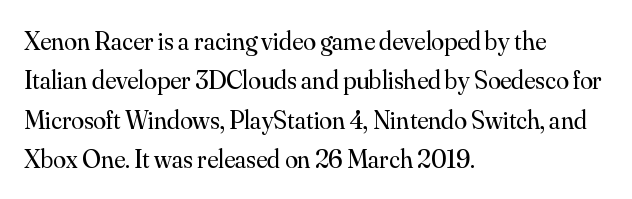
The image shows 26 px text type, upright; set left-aligned, normal line spacing (1.51x), normal letter spacing, not underlined.
